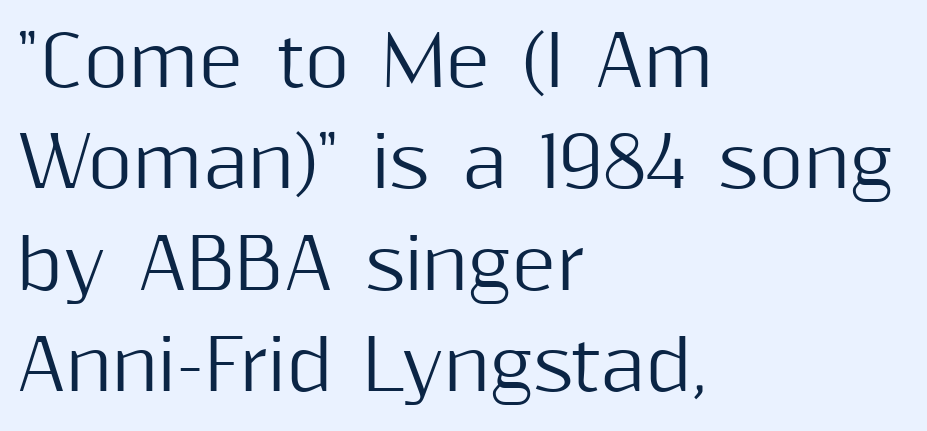
The passage shown is typeset with a sans-serif family. Notice how the passage keeps a crisp vertical edge on the left only. Underline: absent. Vertical spacing — default. What stands out about the letter spacing? Nothing — it is the standard amount.
